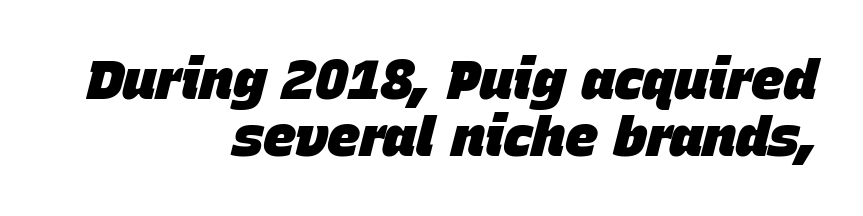
Q: Is the text bold? A: Yes.
Q: Is the text italic (slanted)? A: Yes, it leans right by about 15 degrees.
Q: Is the text underlined? A: No.
Q: How is the paragraph aligned? A: Right-aligned.
Q: Is the spacing between letters normal or unusually wide? A: Normal.
Q: Is the spacing between lines tight, normal or loose? A: Tight.
Q: Width (condensed, normal, or wide)? A: Normal.
Q: Stroke contrast? A: Low.
Q: x-height? A: Large.
Q: Monospaced? A: No.
